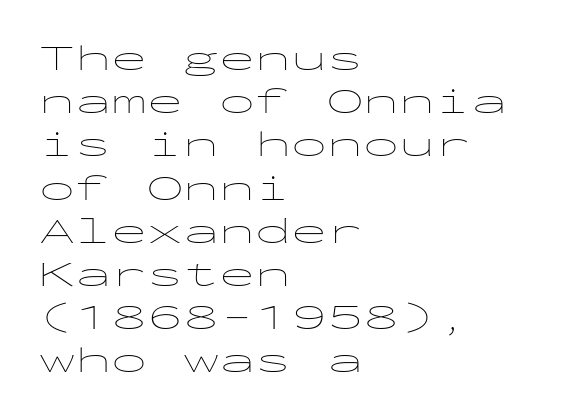
Is there any slant? The stems are plumb. Bold? No — there's no thickening of the strokes. Honestly, there is no underline to notice here at all. Do the characters align in a grid? Yes, the font is monospaced. Tracking here is standard; glyphs follow each other at the usual distance.
